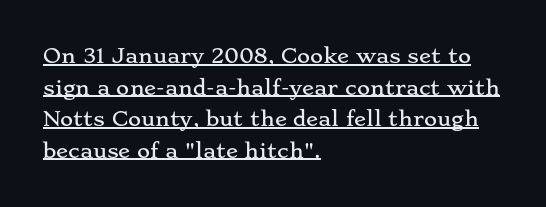
The image shows 20 px text type, upright; set left-aligned, normal line spacing (1.58x), normal letter spacing, underlined.
